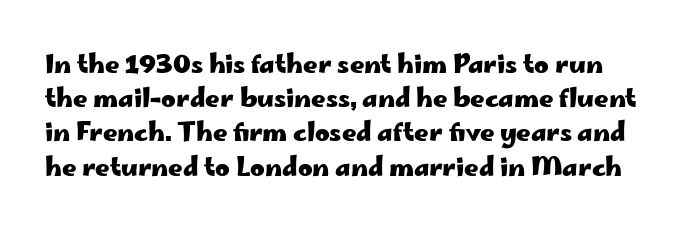
The image shows 25 px bold type, upright; set normal line spacing (1.37x), normal letter spacing, not underlined.
